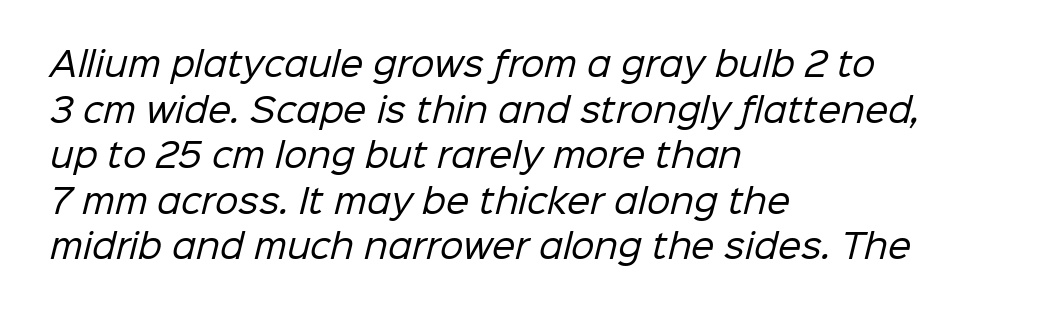
The image shows 33 px regular-weight sans-serif type; set left-aligned, normal line spacing (1.38x), normal letter spacing, not underlined; low stroke contrast and a medium x-height.
